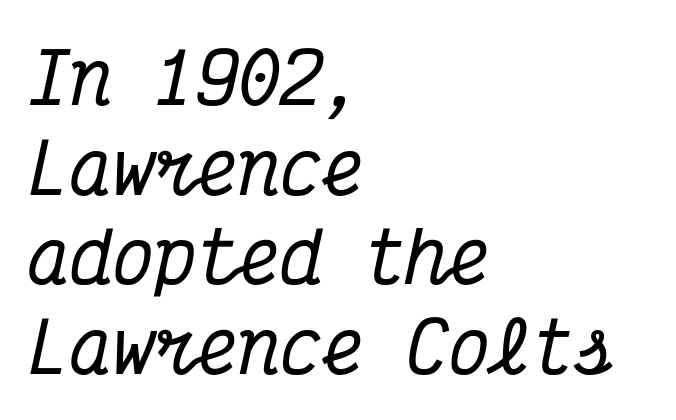
The image shows 70 px condensed serif type, italic (leaning right), monospaced; set left-aligned, normal line spacing (1.28x), normal letter spacing, not underlined; medium stroke contrast and a medium x-height.
